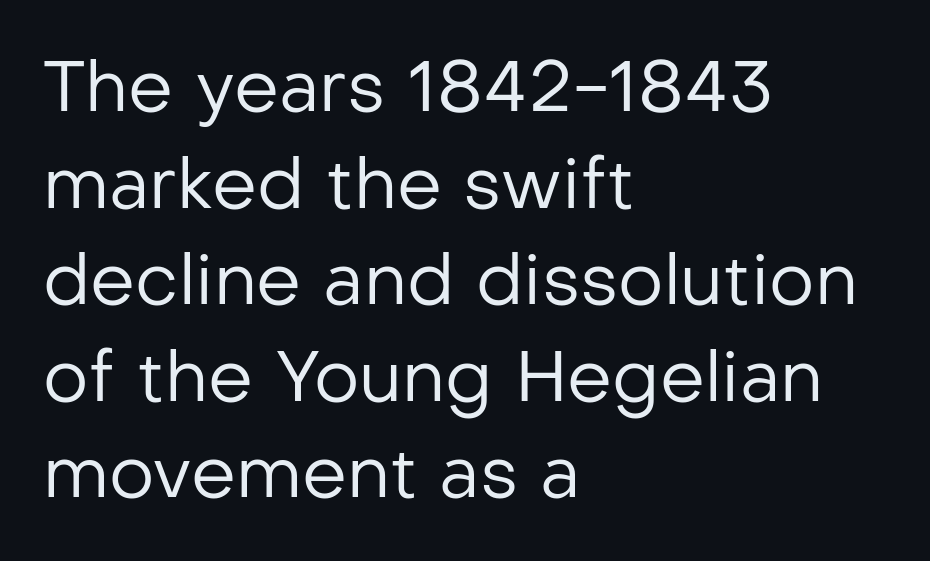
Lines of text with bare space underneath. Casual observation: everything's shoved over to the left. The lines sit at an ordinary, default distance from one another. You could not count columns in this text — the font is proportionally spaced. The weight tops out at a normal text grade. Is this a sans? Yes — the strokes have no serifs.
